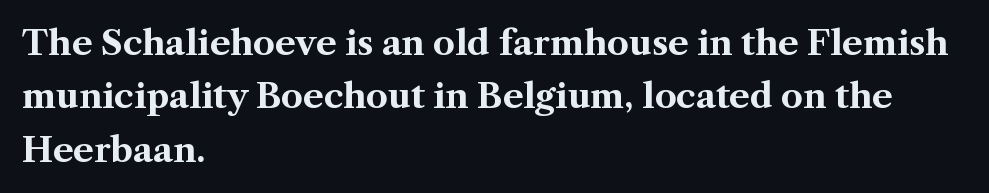
The image shows 34 px bold serif type, upright; set left-aligned, normal line spacing (1.57x), normal letter spacing, not underlined; medium stroke contrast and a medium x-height.
